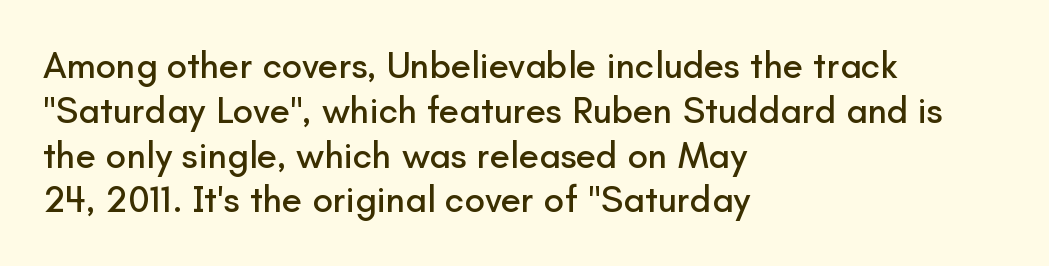
Q: Is the text italic (slanted)? A: No, it is upright.
Q: Is the typeface a serif or a sans-serif typeface? A: Sans-serif.
Q: Is the text underlined? A: No.
Q: How is the paragraph aligned? A: Left-aligned.
Q: Is the spacing between letters normal or unusually wide? A: Normal.
Q: Width (condensed, normal, or wide)? A: Normal.
Q: Stroke contrast? A: Low.
Q: x-height? A: Small.
Q: Monospaced? A: No.
